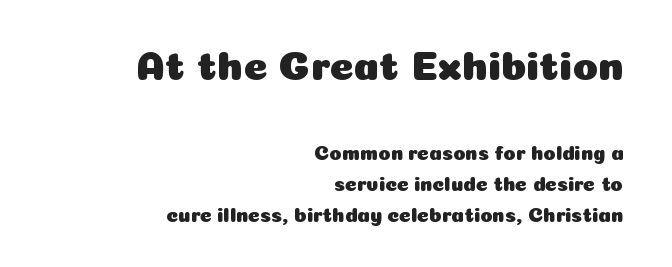
Vertical spacing — default. Horizontal alignment here is rightward, an uncommon choice for prose. Looks like regular typesetting: each glyph gets only the width it needs. In terms of posture, this sample is upright. Regarding serifs, this sample does without them. The block sitting higher on the canvas is the one with enlarged characters.
